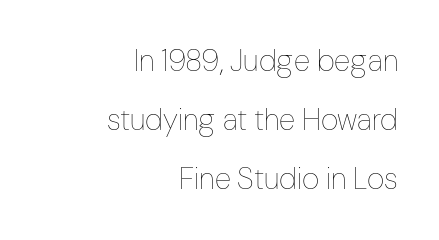
The image shows 30 px thin, condensed type, upright; set right-aligned, loose line spacing (1.96x), normal letter spacing, not underlined; low stroke contrast and a medium x-height.
